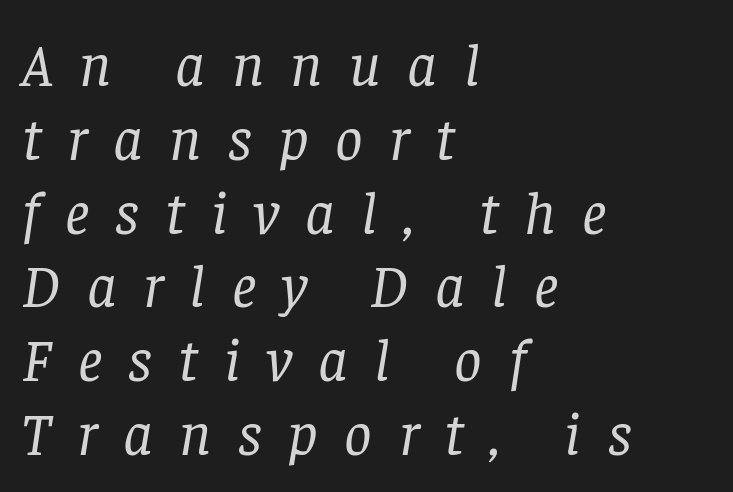
These glyphs show unthickened strokes, regular width or finer. Compared with a centered layout, this one pins lines to the left instead. If you drew a line through each stem, it would be angled. The string is rendered with underlining switched off.
